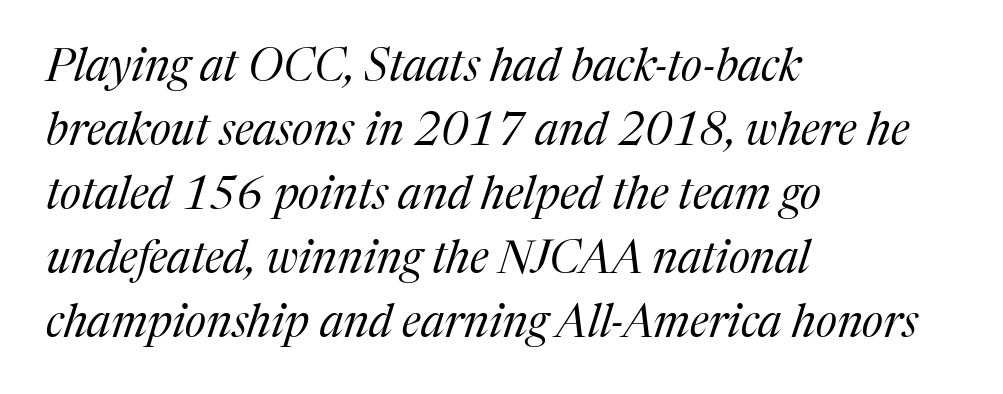
{"serif": "yes", "italic": "yes", "lean": "right", "slant_degrees": 17, "bold": "no", "weight": "regular", "width": "normal", "stroke_contrast": "medium", "x_height": "medium", "monospaced": "no", "underline": "no", "align": "left", "line_spacing": "normal", "line_spacing_ratio": 1.42, "letter_spacing": "normal", "letter_spacing_em": 0.0, "glyph_px": 45}
